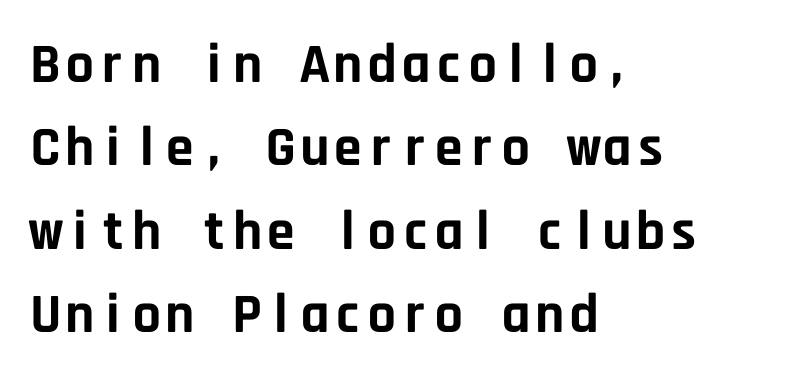
{"serif": "no", "italic": "no", "bold": "yes", "weight": "bold", "width": "normal", "stroke_contrast": "low", "x_height": "large", "monospaced": "yes", "underline": "no", "align": "left", "line_spacing": "normal", "line_spacing_ratio": 1.49, "letter_spacing": "normal", "letter_spacing_em": 0.0, "glyph_px": 56}
